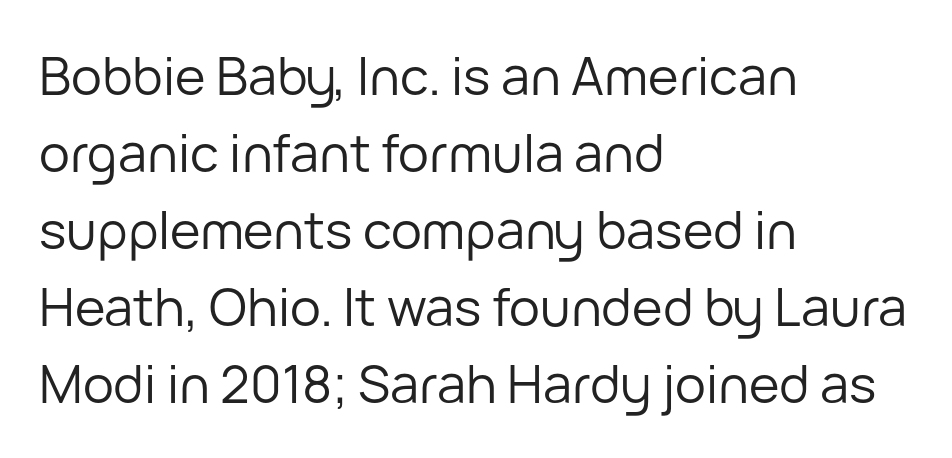
The image shows 52 px regular-weight sans-serif type, upright; set left-aligned, normal line spacing (1.48x), normal letter spacing, not underlined; low stroke contrast and a medium x-height.
